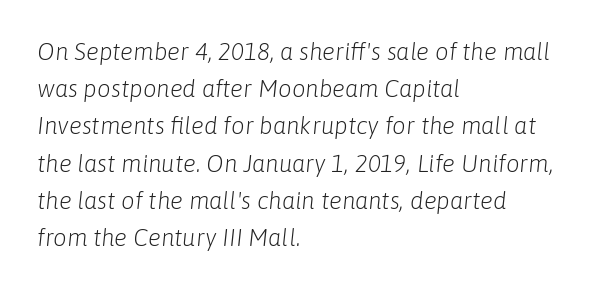
Regarding leading, the lines here are spaced in the standard way. Is the block centered? No — it sits flush against the left margin. The lettering tilts uniformly, giving the passage an italic look. What stands out about the letter spacing? Nothing — it is the standard amount. The glyphs are unaccompanied by any horizontal stroke below them.
